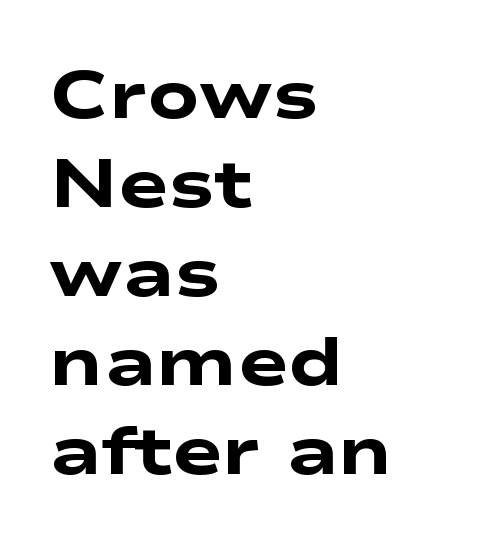
Summary of weight: heavy, a full bold. In terms of leading, this rendering sits right in the middle. One-word summary of the alignment: left. A typesetter would call this proportional, since set widths differ per character. Serifs: no, the terminals of the letterforms are clean. Standard letterfit; no display-style spreading of the glyphs.
